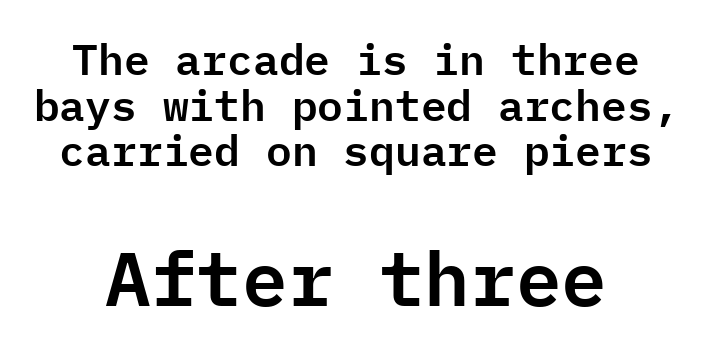
The image shows 76 px sans-serif type, upright, monospaced; set tight line spacing (1.06x), normal letter spacing, not underlined; the second (bottom) block is 1.77x larger; low stroke contrast and a medium x-height.
